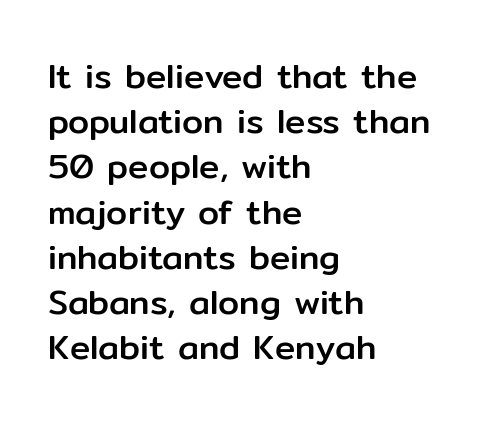
{"serif": "no", "italic": "no", "width": "normal", "stroke_contrast": "low", "x_height": "medium", "monospaced": "no", "underline": "no", "align": "left", "line_spacing": "normal", "line_spacing_ratio": 1.33, "letter_spacing": "normal", "letter_spacing_em": 0.0, "glyph_px": 34}
